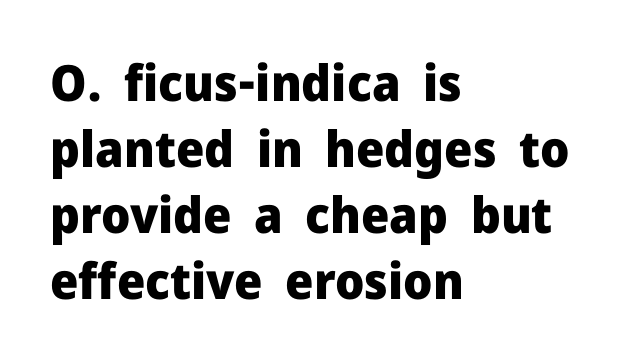
The image shows 50 px heavy sans-serif type, upright; set left-aligned, normal line spacing (1.32x), normal letter spacing, not underlined; low stroke contrast and a medium x-height.
